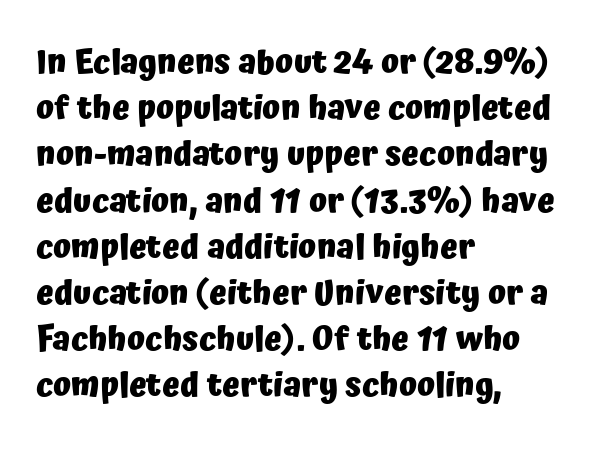
Q: Is the text bold? A: Yes.
Q: Is the text italic (slanted)? A: No, it is upright.
Q: Is the typeface a serif or a sans-serif typeface? A: Sans-serif.
Q: Is the text underlined? A: No.
Q: How is the paragraph aligned? A: Left-aligned.
Q: Is the spacing between letters normal or unusually wide? A: Normal.
Q: Is the spacing between lines tight, normal or loose? A: Normal.
Q: Width (condensed, normal, or wide)? A: Normal.
Q: Stroke contrast? A: Low.
Q: x-height? A: Medium.
Q: Monospaced? A: No.
